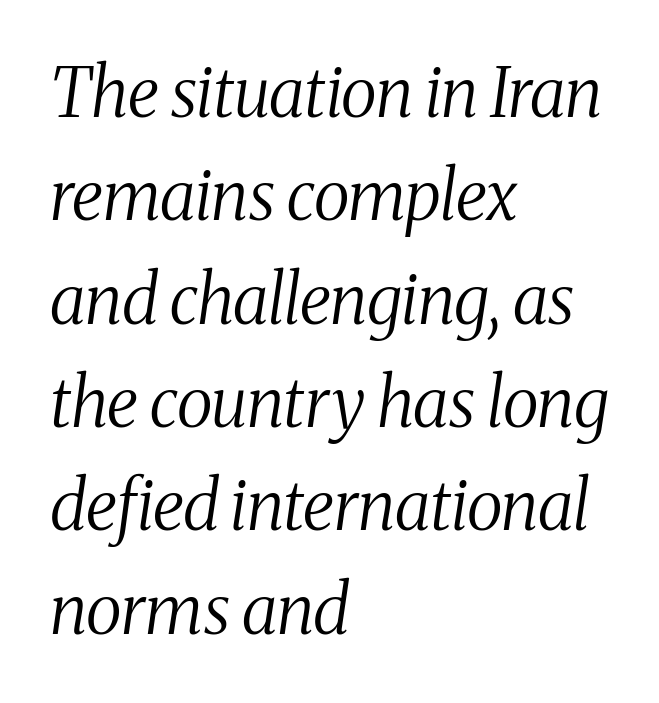
Q: Is the text bold? A: No.
Q: Is the text italic (slanted)? A: Yes, it leans right by about 8 degrees.
Q: Is the typeface a serif or a sans-serif typeface? A: Serif.
Q: Is the text underlined? A: No.
Q: How is the paragraph aligned? A: Left-aligned.
Q: Is the spacing between letters normal or unusually wide? A: Normal.
Q: Is the spacing between lines tight, normal or loose? A: Normal.
Q: Width (condensed, normal, or wide)? A: Condensed.
Q: Stroke contrast? A: Medium.
Q: x-height? A: Medium.
Q: Monospaced? A: No.
